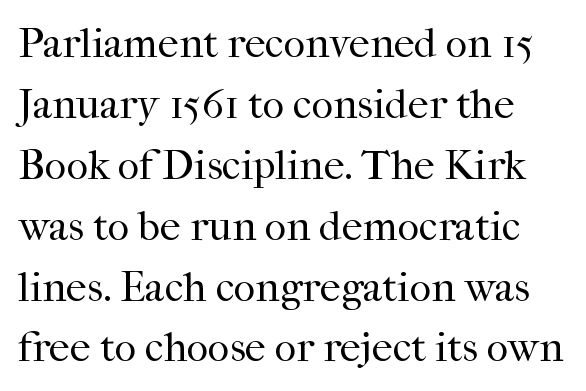
Q: Is the text bold? A: No.
Q: Is the text italic (slanted)? A: No, it is upright.
Q: Is the typeface a serif or a sans-serif typeface? A: Serif.
Q: Is the text underlined? A: No.
Q: Is the spacing between letters normal or unusually wide? A: Normal.
Q: Is the spacing between lines tight, normal or loose? A: Normal.
Q: Width (condensed, normal, or wide)? A: Normal.
Q: Stroke contrast? A: High.
Q: x-height? A: Medium.
Q: Monospaced? A: No.
